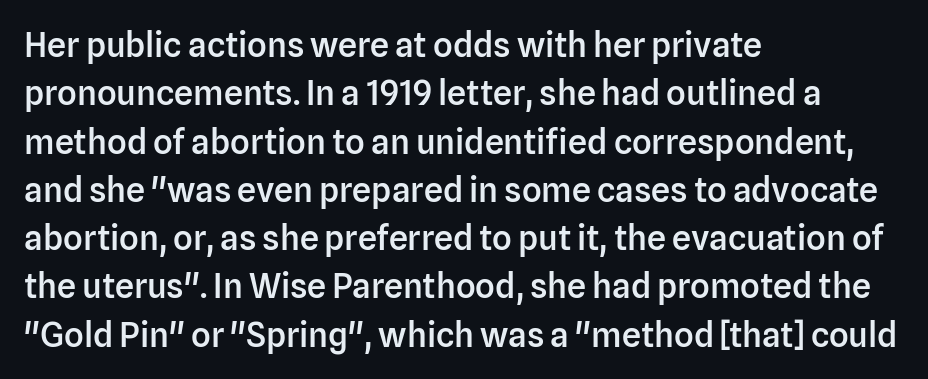
Honestly, the letter spacing is just normal — you wouldn't notice it. Each letter's strokes conclude bluntly, with no projecting serifs. Note the varied advance widths — an 'i' is clearly narrower than an 'm'. Set as a demibold, roughly 600 on the weight scale.
